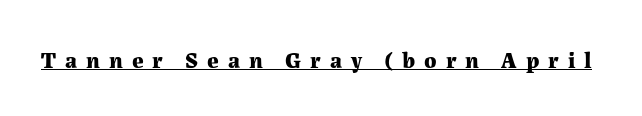
Q: Is the text bold? A: Yes.
Q: Is the text italic (slanted)? A: No, it is upright.
Q: Is the text underlined? A: Yes.
Q: Is the spacing between letters normal or unusually wide? A: Unusually wide.
